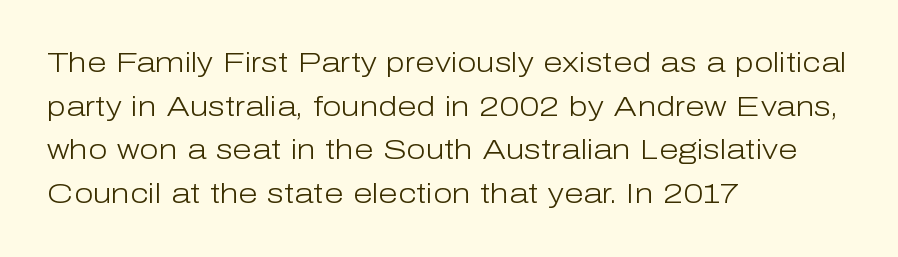
Whoever set this chose a conventional vertical rhythm. These lines are composed in type without serifs. Here the designer chose a conventional face with non-uniform glyph widths. The paragraph shown leans on its left margin. Plain, unruled lines of type. Ascenders rise straight up at ninety degrees.
